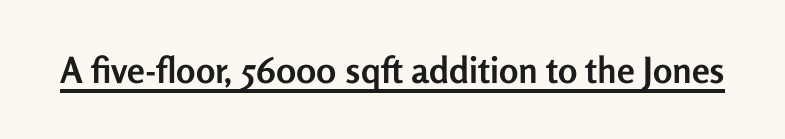
The letters advance in unequal steps, a hallmark of proportional type. A typographer would call this underscored text. No extra tracking has been applied to these lines. This sample uses a sans-serif face. You can tell it's not italic because the verticals are truly vertical. Is the type bold? Yes — the strokes are clearly thick and heavy.
